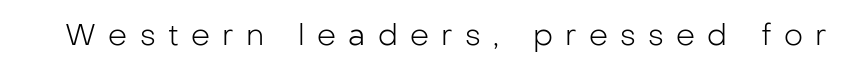
Decoration check: the copy has no underline. The face used here is a sans, in the tradition of grotesques and geometrics. The rendering uses natural spacing where letterforms have individual widths. Rendered with straight, roman letterforms.
